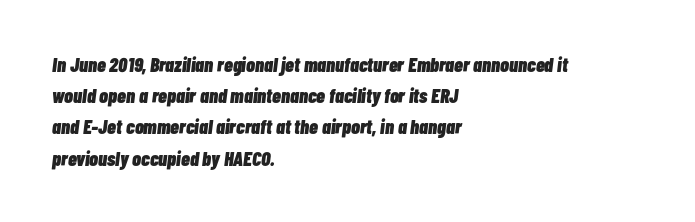
{"italic": "yes", "lean": "right", "slant_degrees": 7, "bold": "yes", "underline": "no", "align": "left", "line_spacing": "normal", "line_spacing_ratio": 1.56, "letter_spacing": "normal", "letter_spacing_em": 0.0, "glyph_px": 20}
